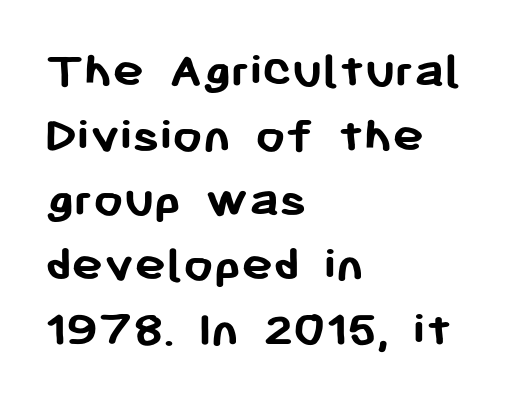
The image shows 53 px semibold sans-serif type, upright; set left-aligned, line spacing 1.22x, normal letter spacing, not underlined; low stroke contrast and a medium x-height.
